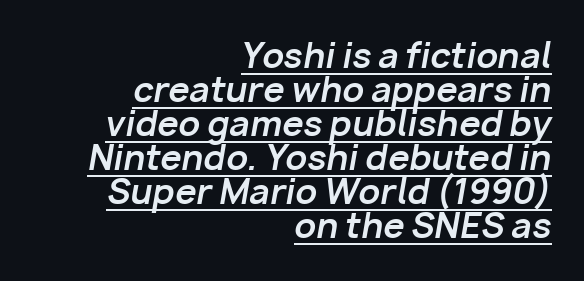
Q: Is the text bold? A: Yes.
Q: Is the text italic (slanted)? A: Yes, it leans right by about 10 degrees.
Q: Is the text underlined? A: Yes.
Q: How is the paragraph aligned? A: Right-aligned.
Q: Is the spacing between letters normal or unusually wide? A: Normal.
Q: Is the spacing between lines tight, normal or loose? A: Tight.
Q: Width (condensed, normal, or wide)? A: Normal.
Q: Stroke contrast? A: Low.
Q: x-height? A: Medium.
Q: Monospaced? A: No.
